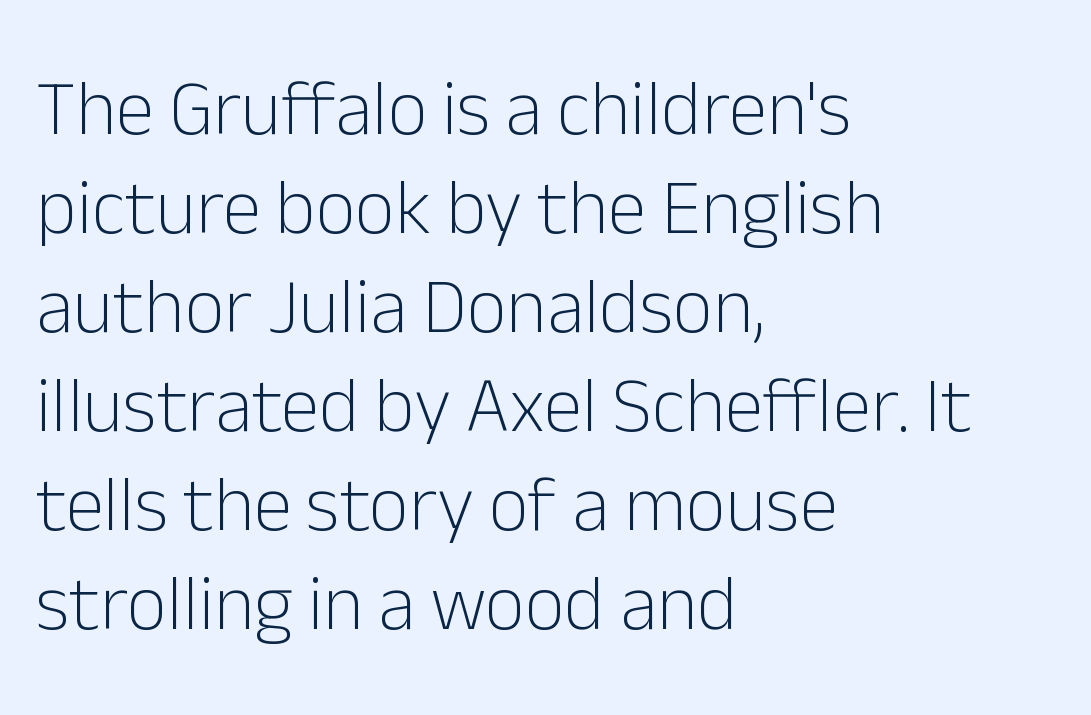
{"serif": "no", "italic": "no", "bold": "no", "weight": "light", "width": "normal", "stroke_contrast": "low", "x_height": "medium", "monospaced": "no", "underline": "no", "align": "left", "line_spacing": "normal", "line_spacing_ratio": 1.27, "letter_spacing": "normal", "letter_spacing_em": 0.0, "glyph_px": 78}
